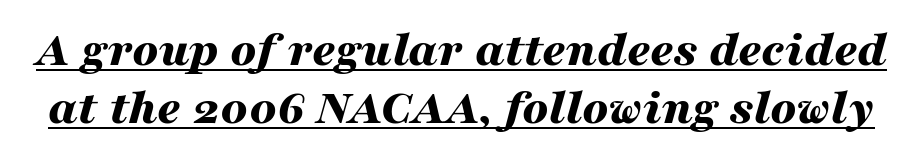
Q: Is the text bold? A: Yes.
Q: Is the text italic (slanted)? A: Yes, it leans right by about 16 degrees.
Q: Is the text underlined? A: Yes.
Q: Is the spacing between letters normal or unusually wide? A: Normal.
Q: Is the spacing between lines tight, normal or loose? A: Tight.
Q: Width (condensed, normal, or wide)? A: Wide.
Q: Stroke contrast? A: Medium.
Q: x-height? A: Medium.
Q: Monospaced? A: No.
